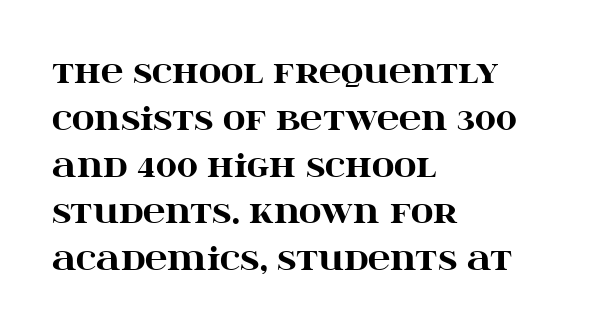
The image shows 31 px heavy, wide serif type, upright; set left-aligned, normal line spacing (1.51x), normal letter spacing, not underlined; high stroke contrast and a large x-height.
